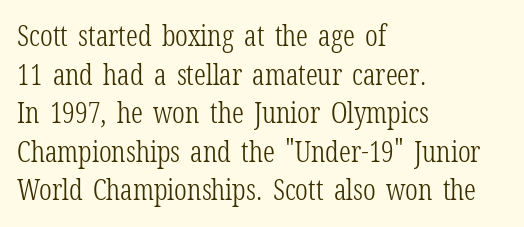
{"serif": "yes", "italic": "no", "bold": "no", "weight": "light", "width": "condensed", "stroke_contrast": "low", "x_height": "medium", "monospaced": "no", "underline": "no", "align": "left", "line_spacing": "normal", "line_spacing_ratio": 1.33, "letter_spacing": "normal", "letter_spacing_em": 0.0, "glyph_px": 29}
